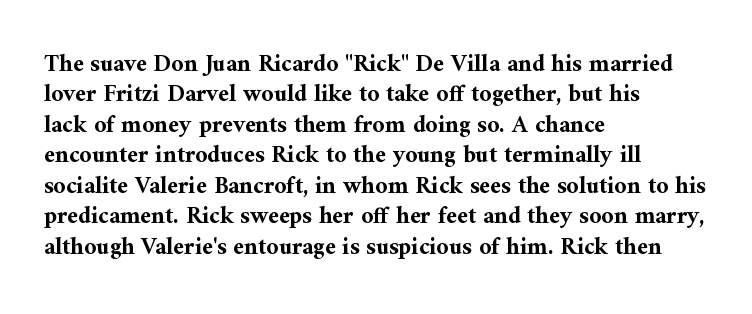
The glyphs are unaccompanied by any horizontal stroke below them. The leading is moderate, giving the passage an even texture. Left-aligned paragraph, ragged on the right. A full-strength bold gives these letters their thick strokes. This sample uses an upright cut, with every glyph sitting square on the baseline.
